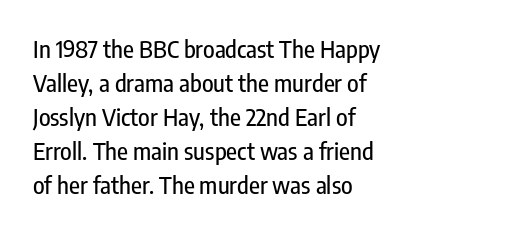
The image shows 24 px text type, upright; set left-aligned, normal line spacing (1.42x), normal letter spacing, not underlined.
